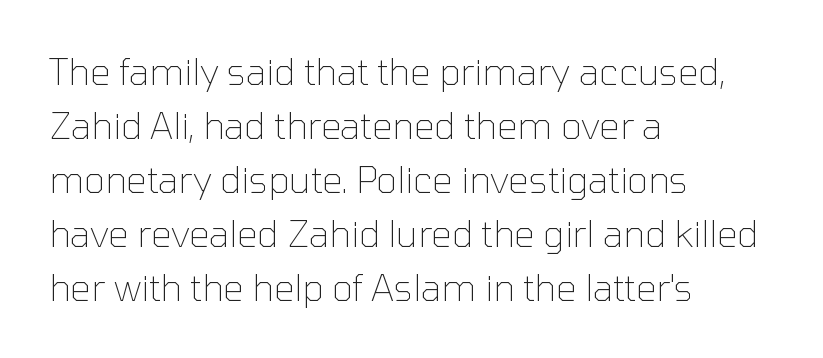
{"serif": "no", "italic": "no", "bold": "no", "weight": "thin", "width": "normal", "stroke_contrast": "low", "x_height": "medium", "monospaced": "no", "underline": "no", "align": "left", "line_spacing": "normal", "line_spacing_ratio": 1.5, "letter_spacing": "normal", "letter_spacing_em": 0.0, "glyph_px": 36}
